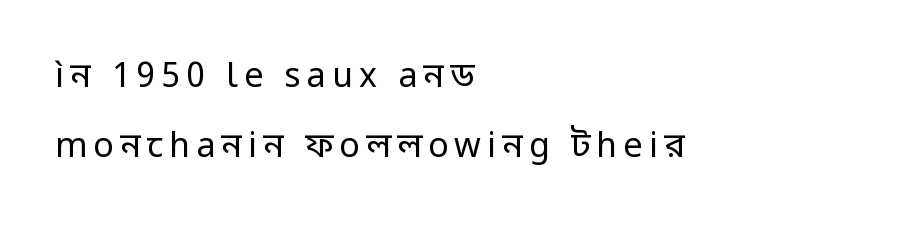
I'd call this a sans setting — the letters go barefoot. A roman cut, with each character standing at attention. The string is rendered with underlining switched off. The compositor pushed each line to the left boundary. Heaviness? Minimal to ordinary, like unemphasized prose. Widely set lines give the paragraph a tall, airy silhouette.
